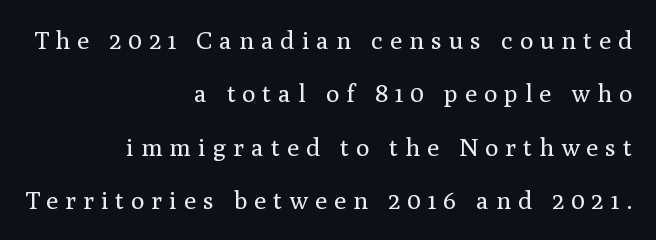
Rendered with straight, roman letterforms. Between one letter and the next there's a generous, obvious gap. Stem width sits at or under what a default text font uses. Whoever set this chose breathing room over compactness in the vertical rhythm. The paragraph has a hard right edge and a soft left edge.
